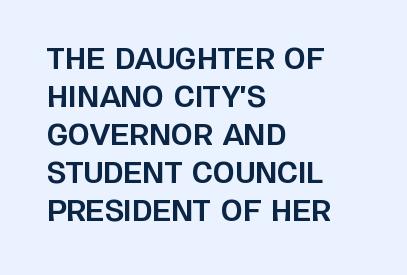
Q: Is the text bold? A: Yes.
Q: Is the text italic (slanted)? A: No, it is upright.
Q: Is the typeface a serif or a sans-serif typeface? A: Sans-serif.
Q: Is the text underlined? A: No.
Q: How is the paragraph aligned? A: Left-aligned.
Q: Is the spacing between letters normal or unusually wide? A: Normal.
Q: Is the spacing between lines tight, normal or loose? A: Normal.
Q: Width (condensed, normal, or wide)? A: Normal.
Q: Stroke contrast? A: Low.
Q: x-height? A: Large.
Q: Monospaced? A: No.
